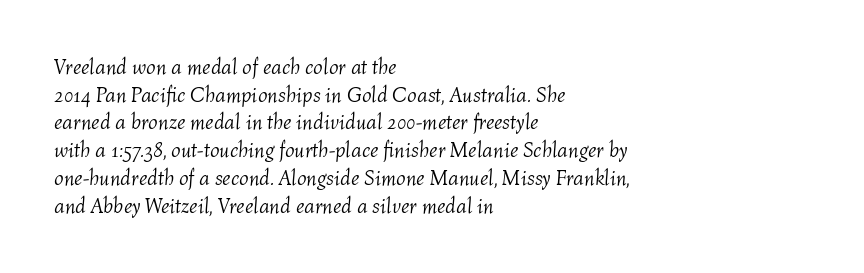
Honestly, the row spacing looks completely unremarkable. Think standard paragraph weight, or any step lighter than that. The lines in this sample share a left origin and differ only in where they stop. What stands out about the letter spacing? Nothing — it is the standard amount. The whole block is typeset with a tilt.
